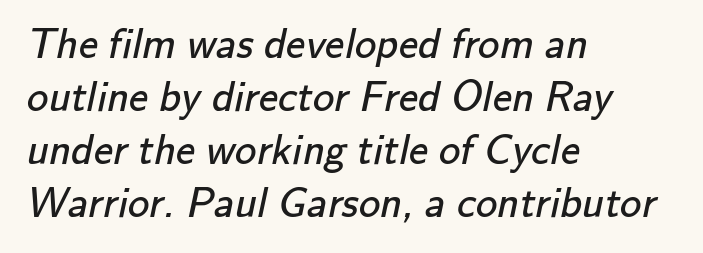
{"serif": "no", "bold": "no", "weight": "regular", "width": "normal", "stroke_contrast": "low", "x_height": "small", "monospaced": "no", "underline": "no", "align": "left", "line_spacing_ratio": 1.23, "letter_spacing": "normal", "letter_spacing_em": 0.0, "glyph_px": 43}
